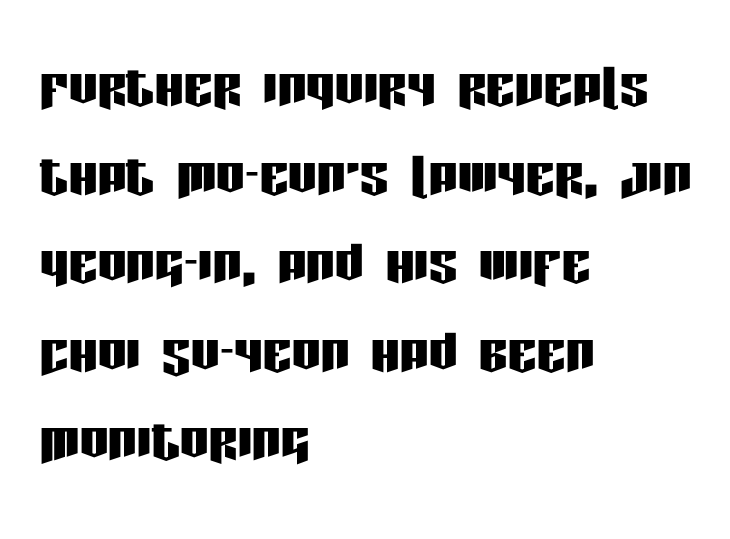
Q: Is the text italic (slanted)? A: No, it is upright.
Q: Is the typeface a serif or a sans-serif typeface? A: Sans-serif.
Q: Is the text underlined? A: No.
Q: How is the paragraph aligned? A: Left-aligned.
Q: Is the spacing between letters normal or unusually wide? A: Normal.
Q: Width (condensed, normal, or wide)? A: Condensed.
Q: Stroke contrast? A: Low.
Q: x-height? A: Large.
Q: Monospaced? A: No.
